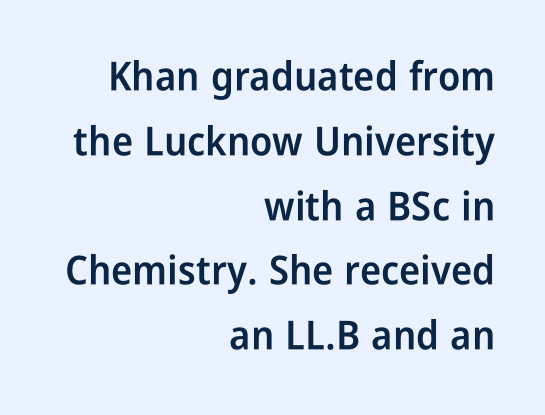
{"serif": "no", "italic": "no", "bold": "semi", "weight": "semibold", "width": "condensed", "stroke_contrast": "low", "x_height": "medium", "monospaced": "no", "underline": "no", "align": "right", "line_spacing": "normal", "line_spacing_ratio": 1.62, "letter_spacing": "normal", "letter_spacing_em": 0.0, "glyph_px": 40}
